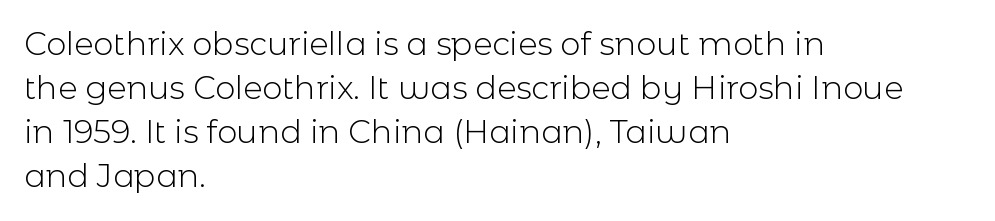
The image shows 32 px light sans-serif type, upright; set left-aligned, normal line spacing (1.38x), normal letter spacing, not underlined; a medium x-height.
